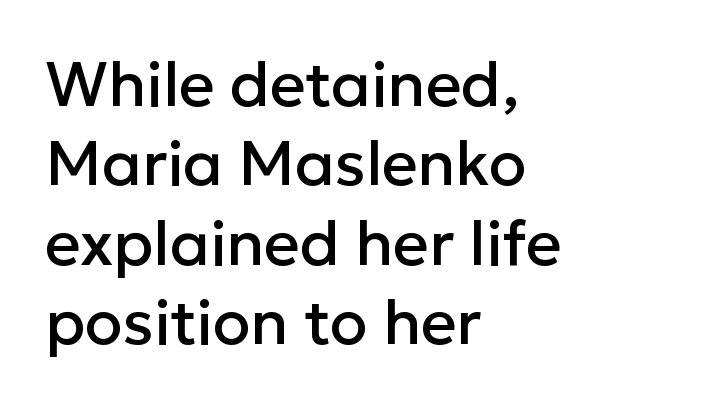
The image shows 62 px sans-serif type, upright; set left-aligned, normal line spacing (1.28x), normal letter spacing, not underlined; low stroke contrast and a medium x-height.
